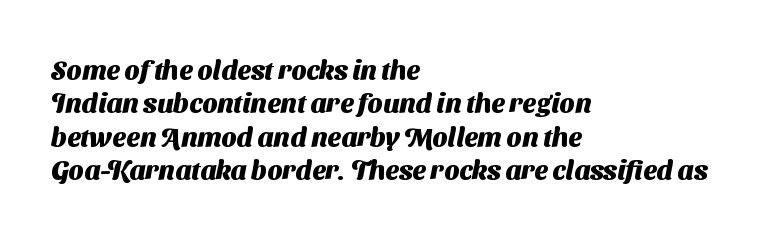
Q: Is the text bold? A: Yes.
Q: Is the text underlined? A: No.
Q: How is the paragraph aligned? A: Left-aligned.
Q: Is the spacing between letters normal or unusually wide? A: Normal.
